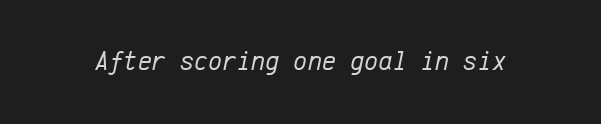
The image shows 27 px text type, italic (leaning right); set normal letter spacing, not underlined.
